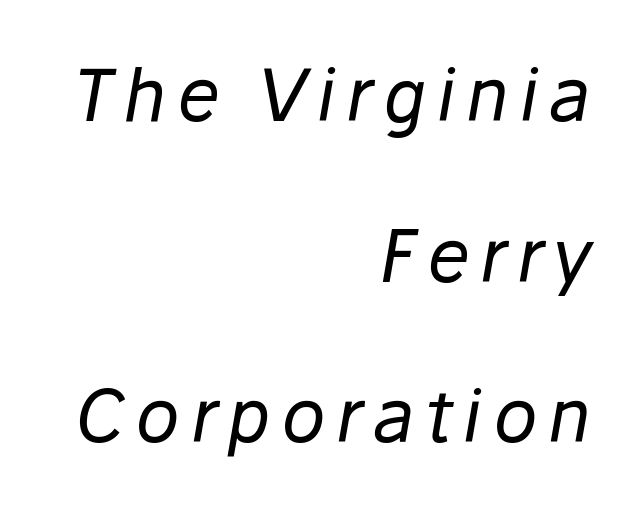
Notice the wide empty band between every row — that's loose leading. The rendering anchors every line to the right-hand side. Stems and bowls with no extra thickness — not bold. Each letter keeps its own natural width here, so spacing adapts to shape. Honestly, there is no underline to notice here at all.
